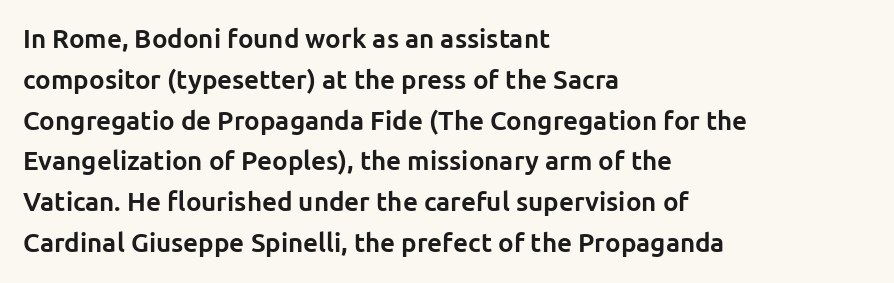
{"italic": "no", "bold": "yes", "underline": "no", "align": "left", "line_spacing": "normal", "line_spacing_ratio": 1.57, "letter_spacing": "normal", "letter_spacing_em": 0.0, "glyph_px": 26}
